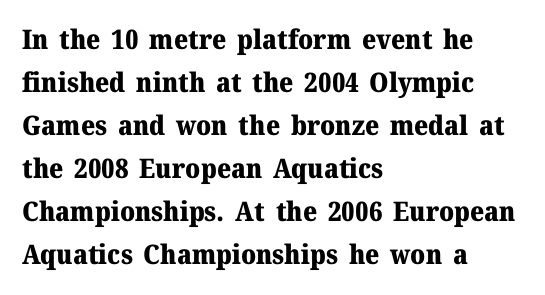
{"italic": "no", "bold": "yes", "underline": "no", "align": "left", "line_spacing": "normal", "line_spacing_ratio": 1.59, "letter_spacing": "normal", "letter_spacing_em": 0.0, "glyph_px": 27}
